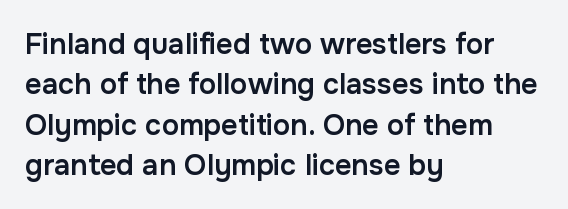
Q: Is the text bold? A: Semi-bold.
Q: Is the text italic (slanted)? A: No, it is upright.
Q: Is the typeface a serif or a sans-serif typeface? A: Sans-serif.
Q: Is the text underlined? A: No.
Q: How is the paragraph aligned? A: Left-aligned.
Q: Is the spacing between letters normal or unusually wide? A: Normal.
Q: Is the spacing between lines tight, normal or loose? A: Normal.
Q: Width (condensed, normal, or wide)? A: Normal.
Q: Stroke contrast? A: Low.
Q: x-height? A: Medium.
Q: Monospaced? A: No.
